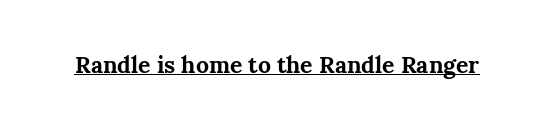
The image shows 23 px bold type, upright; set normal letter spacing, underlined.
